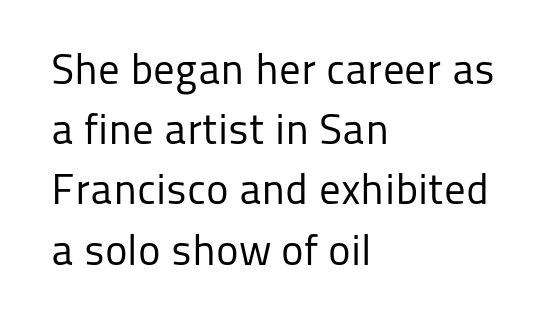
The image shows 43 px regular-weight sans-serif type, upright; set left-aligned, normal line spacing (1.4x), normal letter spacing, not underlined; low stroke contrast and a medium x-height.
